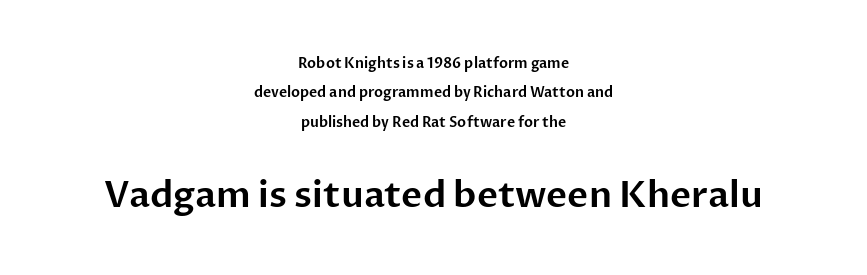
Q: Is the text italic (slanted)? A: No, it is upright.
Q: Is the typeface a serif or a sans-serif typeface? A: Sans-serif.
Q: Is the text underlined? A: No.
Q: How is the paragraph aligned? A: Centered.
Q: Is the spacing between letters normal or unusually wide? A: Normal.
Q: Is the spacing between lines tight, normal or loose? A: Loose.
Q: Which block of text is set in a larger size, the first (top) or the second (bottom)? A: The second (bottom) one.
Q: Width (condensed, normal, or wide)? A: Normal.
Q: Stroke contrast? A: Low.
Q: x-height? A: Medium.
Q: Monospaced? A: No.
